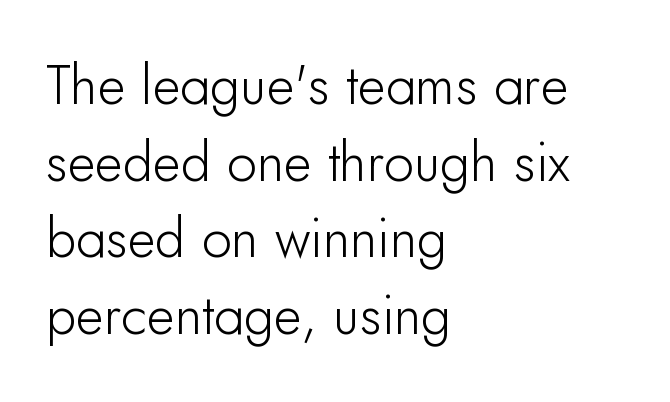
The image shows 54 px sans-serif type, upright; set left-aligned, normal line spacing (1.42x), normal letter spacing, not underlined; low stroke contrast and a small x-height.
